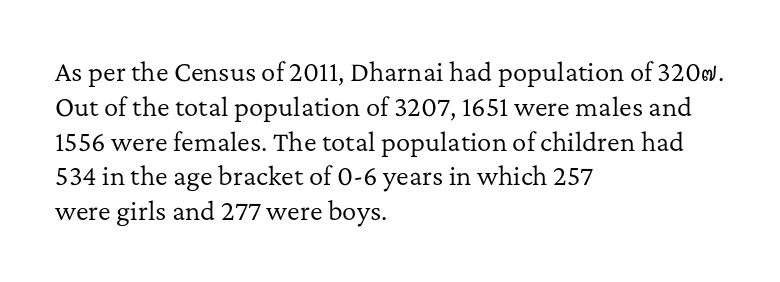
Summary of weight: not heavy and not bold. The passage shown stacks its lines at a standard gap. Upright lettering throughout. Tracking value appears to be zero — textbook default spacing.
